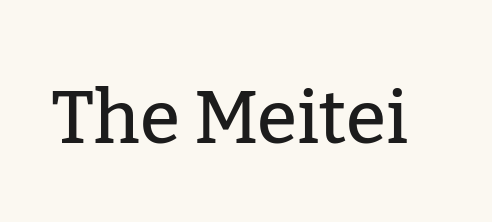
{"serif": "yes", "italic": "no", "width": "normal", "stroke_contrast": "low", "x_height": "medium", "monospaced": "no", "underline": "no", "letter_spacing": "normal", "letter_spacing_em": 0.0, "glyph_px": 73}
